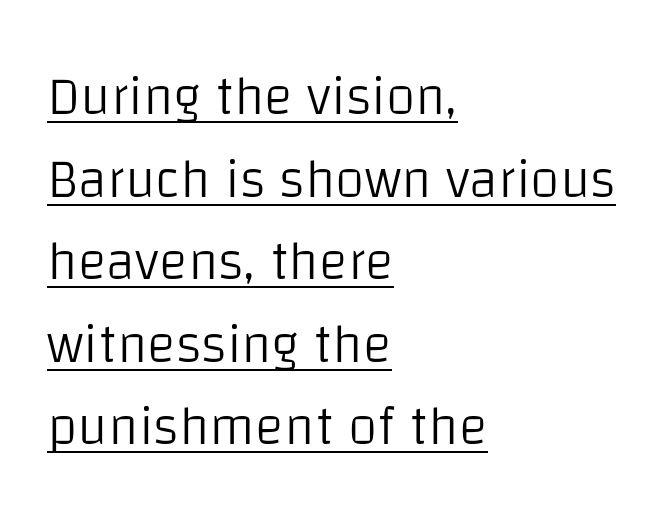
The image shows 54 px light sans-serif type, upright; set left-aligned, normal line spacing (1.53x), normal letter spacing, underlined; low stroke contrast and a large x-height.
